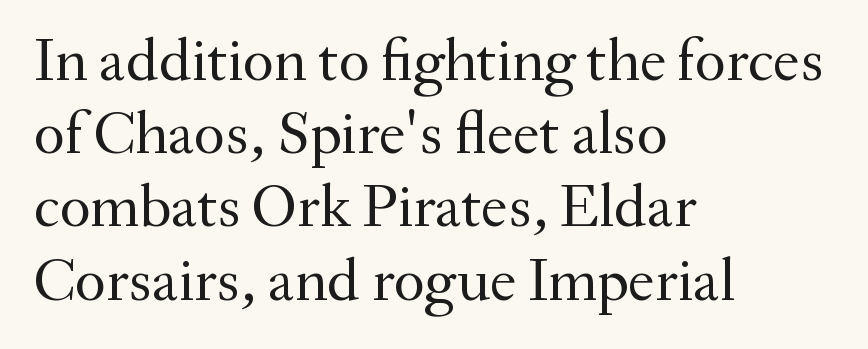
{"serif": "yes", "italic": "no", "bold": "no", "weight": "regular", "width": "normal", "stroke_contrast": "medium", "x_height": "small", "monospaced": "no", "underline": "no", "align": "left", "line_spacing_ratio": 1.22, "letter_spacing": "normal", "letter_spacing_em": 0.0, "glyph_px": 60}
